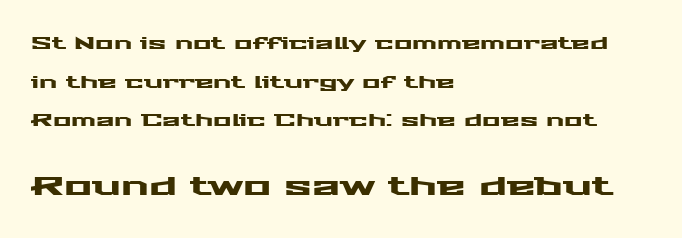
{"italic": "no", "underline": "no", "align": "left", "line_spacing": "loose", "line_spacing_ratio": 2.27, "letter_spacing": "normal", "letter_spacing_em": 0.0, "larger_block": "second", "size_ratio": 1.53, "glyph_px": 26}
